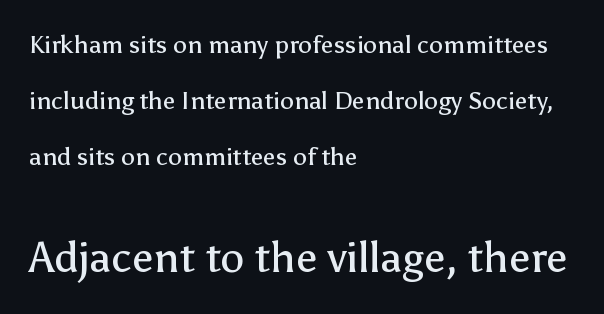
Character widths vary here, with narrow letters taking less room than wide ones. The string is rendered with underlining switched off. Short and long lines alike share a common starting point at left. Does extra space separate the letters? No, they use regular spacing. Type style note: lacks serifs.
